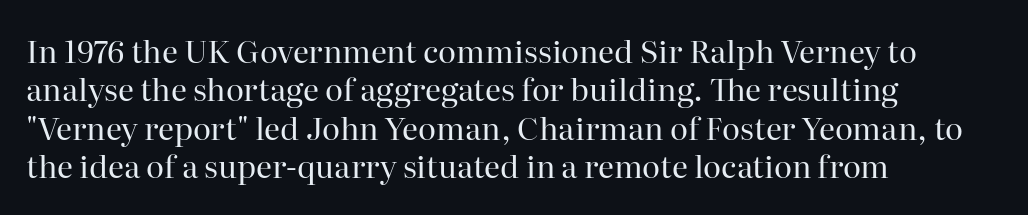
{"serif": "yes", "italic": "no", "bold": "no", "weight": "regular", "width": "normal", "stroke_contrast": "high", "x_height": "medium", "monospaced": "no", "underline": "no", "align": "left", "line_spacing_ratio": 1.24, "letter_spacing": "normal", "letter_spacing_em": 0.0, "glyph_px": 31}
